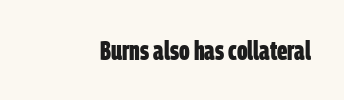
Q: Is the text bold? A: Yes.
Q: Is the text underlined? A: No.
Q: Is the spacing between letters normal or unusually wide? A: Normal.
